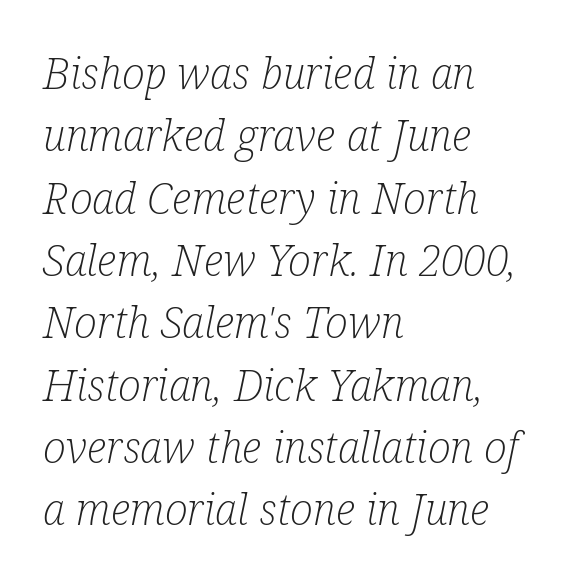
The passage shown is typeset with a serif family. Short and long lines alike share a common starting point at left. Glyph-to-glyph distance matches everyday printed text. This is oblique type, the kind used for emphasis or titles. The face looks like a standard text weight, possibly lighter. The gap between lines stays unmarked.
